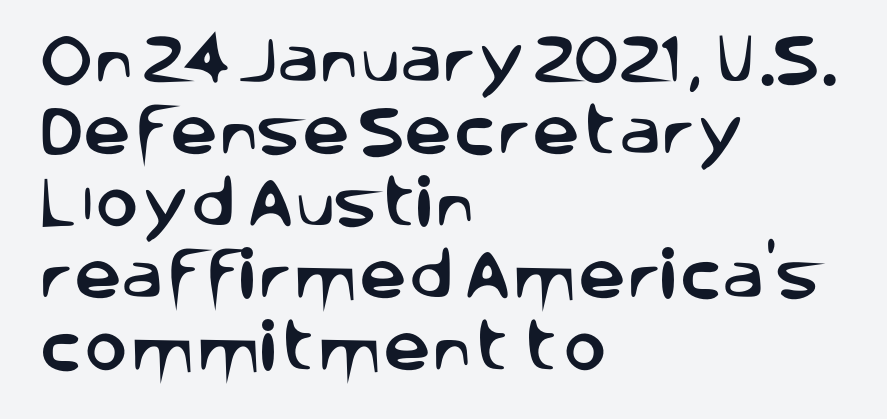
{"serif": "no", "italic": "no", "width": "normal", "stroke_contrast": "low", "x_height": "large", "monospaced": "no", "underline": "no", "align": "left", "line_spacing": "normal", "line_spacing_ratio": 1.36, "letter_spacing": "normal", "letter_spacing_em": 0.0, "glyph_px": 53}
